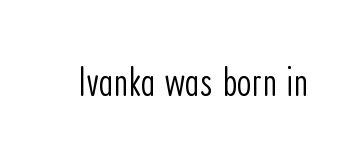
The image shows 43 px light, condensed sans-serif type, upright; set normal letter spacing, not underlined; low stroke contrast and a medium x-height.
